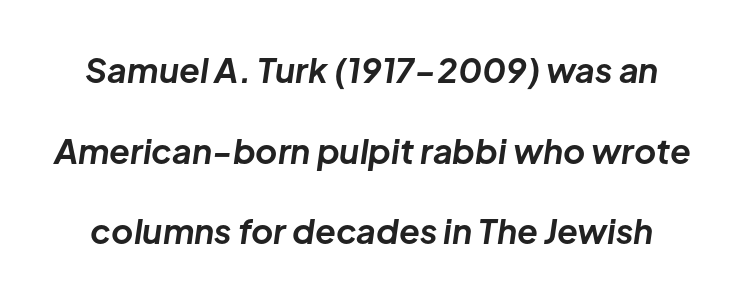
The image shows 34 px bold type, italic (leaning right); set loose line spacing (2.37x), normal letter spacing, not underlined; low stroke contrast and a medium x-height.
